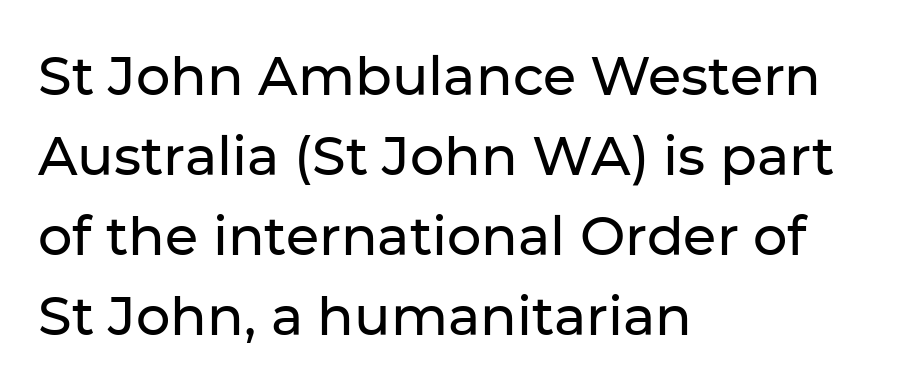
Q: Is the text italic (slanted)? A: No, it is upright.
Q: Is the typeface a serif or a sans-serif typeface? A: Sans-serif.
Q: Is the text underlined? A: No.
Q: How is the paragraph aligned? A: Left-aligned.
Q: Is the spacing between letters normal or unusually wide? A: Normal.
Q: Is the spacing between lines tight, normal or loose? A: Normal.
Q: Width (condensed, normal, or wide)? A: Normal.
Q: Stroke contrast? A: Low.
Q: x-height? A: Medium.
Q: Monospaced? A: No.
